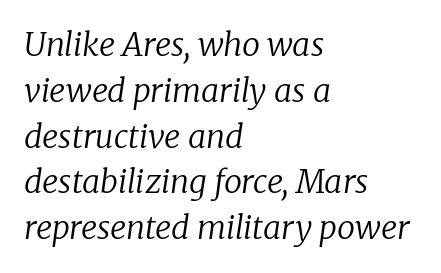
Q: Is the text bold? A: No.
Q: Is the text italic (slanted)? A: Yes, it leans right by about 8 degrees.
Q: Is the typeface a serif or a sans-serif typeface? A: Serif.
Q: Is the text underlined? A: No.
Q: How is the paragraph aligned? A: Left-aligned.
Q: Is the spacing between letters normal or unusually wide? A: Normal.
Q: Is the spacing between lines tight, normal or loose? A: Normal.
Q: Width (condensed, normal, or wide)? A: Normal.
Q: Stroke contrast? A: Low.
Q: x-height? A: Medium.
Q: Monospaced? A: No.
